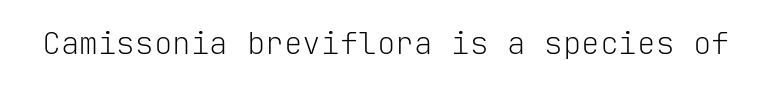
Q: Is the text bold? A: No.
Q: Is the text italic (slanted)? A: No, it is upright.
Q: Is the typeface a serif or a sans-serif typeface? A: Sans-serif.
Q: Is the text underlined? A: No.
Q: Is the spacing between letters normal or unusually wide? A: Normal.
Q: Width (condensed, normal, or wide)? A: Normal.
Q: Stroke contrast? A: Low.
Q: x-height? A: Medium.
Q: Monospaced? A: Yes.
